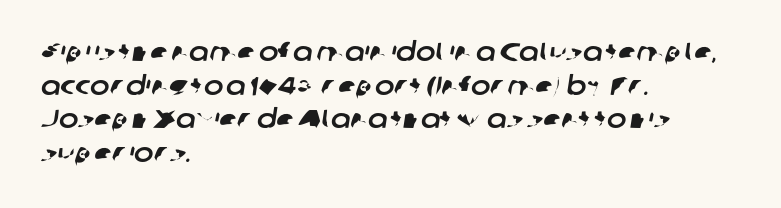
Nobody touched the tracking dial on this one. Leading: standard. Is the block centered? No — it sits flush against the left margin. Unmarked baselines from the first word to the last.
